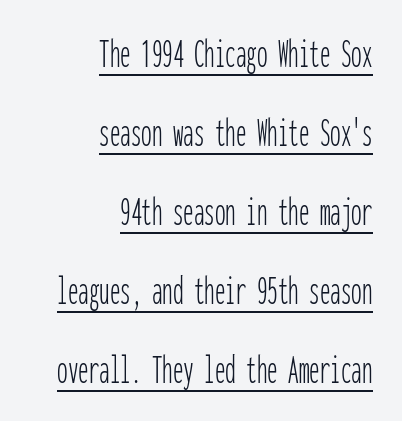
{"serif": "no", "italic": "no", "bold": "no", "weight": "thin", "width": "condensed", "stroke_contrast": "low", "x_height": "medium", "monospaced": "yes", "underline": "yes", "align": "right", "line_spacing_ratio": 1.88, "letter_spacing": "normal", "letter_spacing_em": 0.0, "glyph_px": 42}
